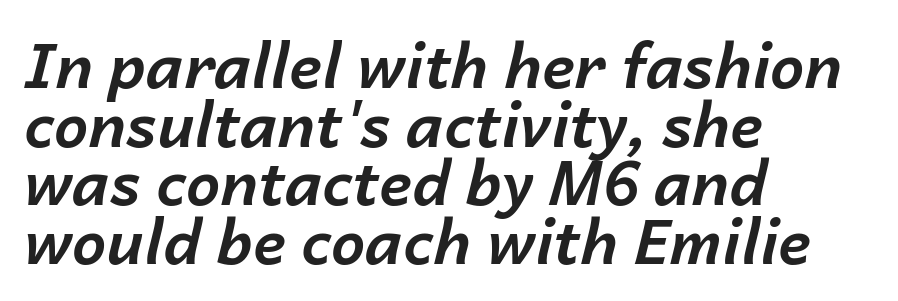
Leftover space on each line is placed entirely after the last word. Proportional: the letters do not fall into vertical columns. Look at the tracking — it's just the regular setting, nothing added. Decoration check: the copy has no underline.
